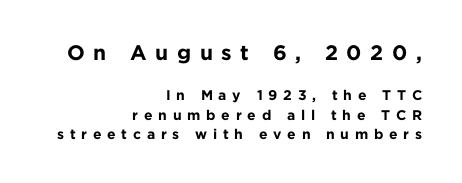
Q: Is the text bold? A: Yes.
Q: Is the text italic (slanted)? A: No, it is upright.
Q: Is the text underlined? A: No.
Q: How is the paragraph aligned? A: Right-aligned.
Q: Is the spacing between letters normal or unusually wide? A: Unusually wide.
Q: Is the spacing between lines tight, normal or loose? A: Normal.
Q: Which block of text is set in a larger size, the first (top) or the second (bottom)? A: The first (top) one.
